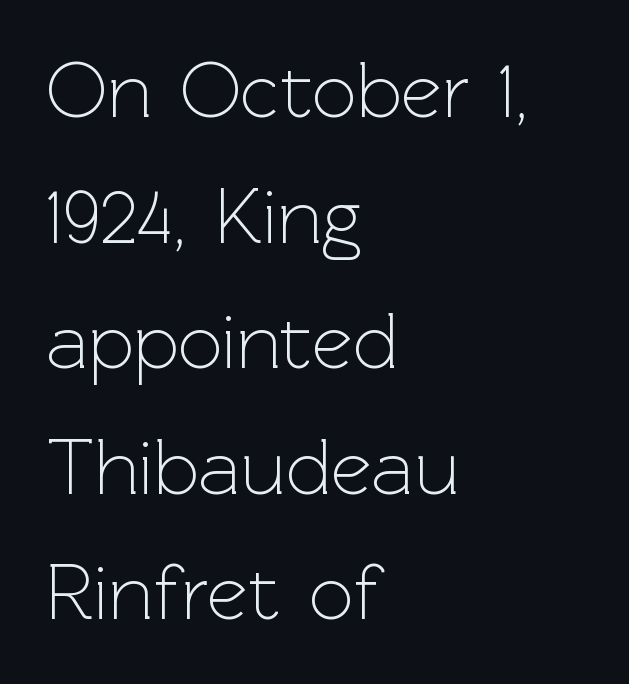
The lines are quadded left. The type is set solid horizontally, with unmodified tracking. Normally led — the rows are evenly, conventionally spaced. Regarding serifs, this sample does without them. Lines of text with bare space underneath.
